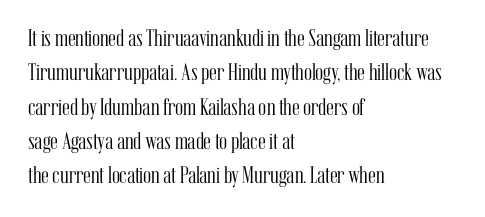
The image shows 24 px text type, upright; set left-aligned, normal line spacing (1.43x), normal letter spacing, not underlined.
